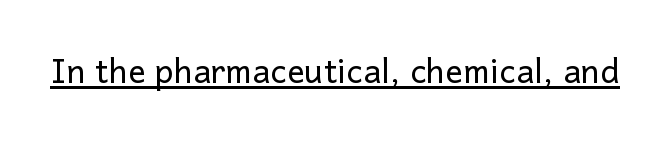
The image shows 44 px light sans-serif type, upright; set normal letter spacing, underlined; low stroke contrast and a medium x-height.
